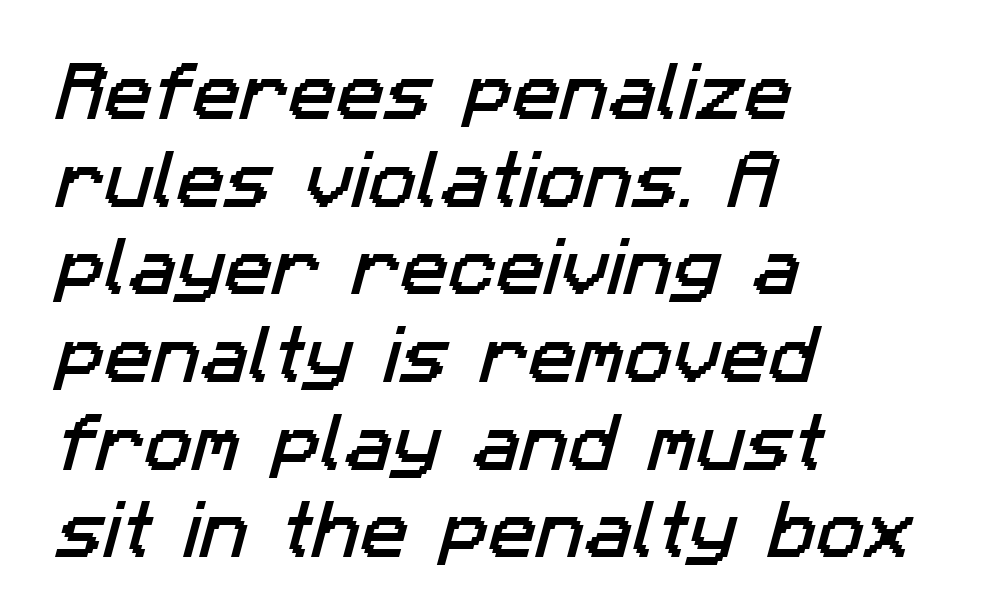
The image shows 64 px sans-serif type; set left-aligned, normal line spacing (1.37x), normal letter spacing, not underlined; low stroke contrast and a medium x-height.
